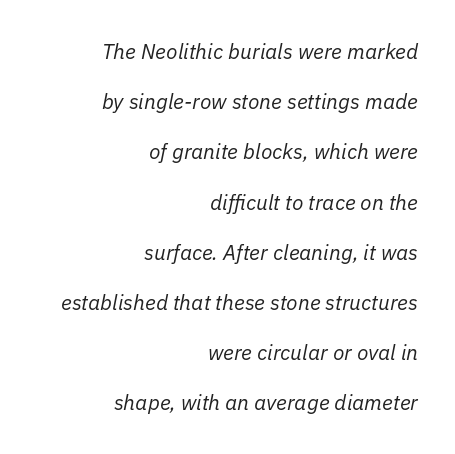
Q: Is the text bold? A: No.
Q: Is the text italic (slanted)? A: Yes, it leans right by about 11 degrees.
Q: Is the text underlined? A: No.
Q: How is the paragraph aligned? A: Right-aligned.
Q: Is the spacing between letters normal or unusually wide? A: Normal.
Q: Is the spacing between lines tight, normal or loose? A: Loose.
